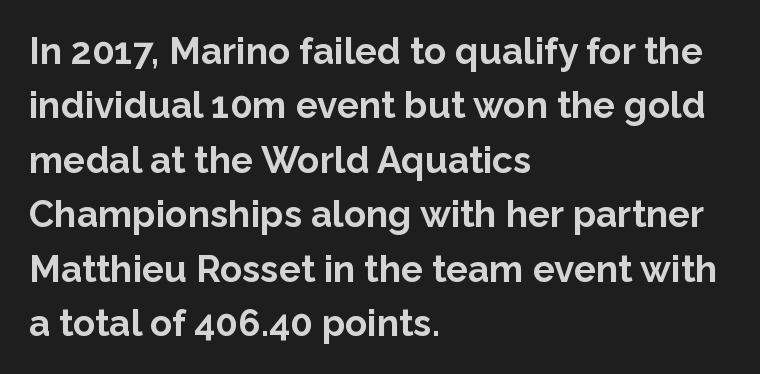
{"serif": "no", "italic": "no", "bold": "yes", "weight": "bold", "width": "normal", "stroke_contrast": "low", "x_height": "medium", "monospaced": "no", "underline": "no", "align": "left", "line_spacing": "normal", "line_spacing_ratio": 1.47, "letter_spacing": "normal", "letter_spacing_em": 0.0, "glyph_px": 37}
